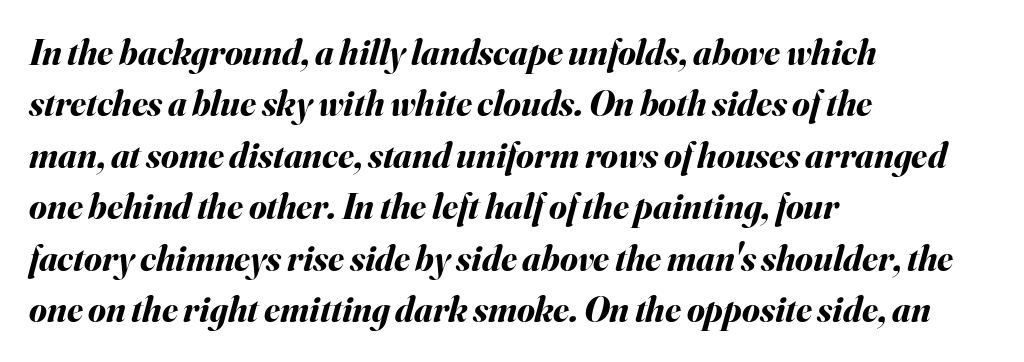
The image shows 36 px bold type, italic (leaning right); set left-aligned, normal line spacing (1.43x), normal letter spacing, not underlined; medium stroke contrast and a small x-height.
